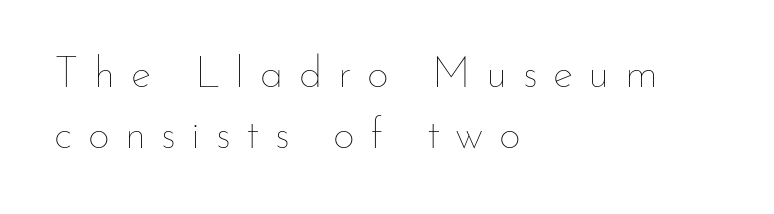
{"italic": "no", "bold": "no", "weight": "thin", "width": "normal", "stroke_contrast": "low", "x_height": "small", "monospaced": "no", "underline": "no", "align": "left", "line_spacing": "normal", "line_spacing_ratio": 1.42, "letter_spacing": "wide", "letter_spacing_em": 0.36, "glyph_px": 43}
